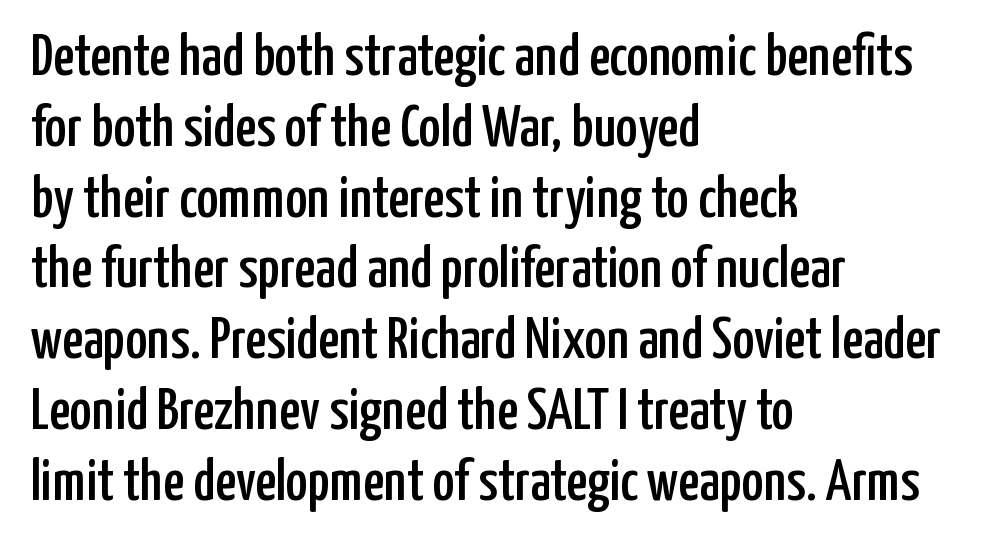
Character widths vary here, with narrow letters taking less room than wide ones. The setting favours the left margin, as ordinary paragraphs usually do. These lines were composed using upright roman letters. Standard letterfit; no display-style spreading of the glyphs.
